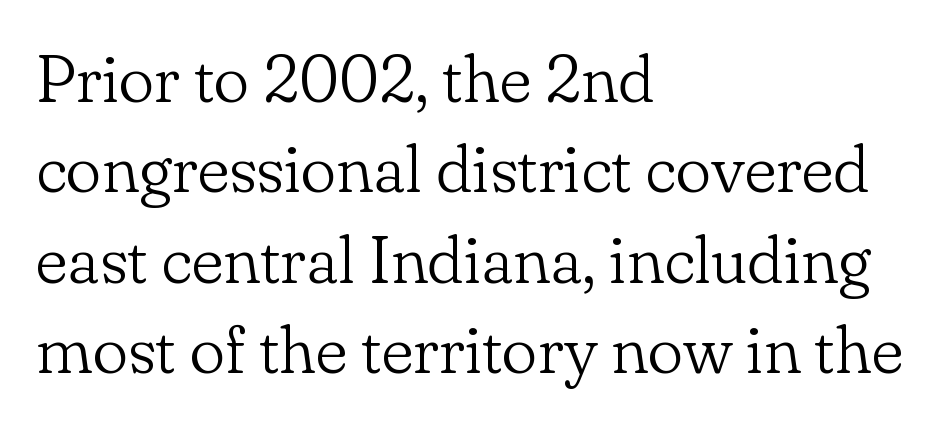
Q: Is the text bold? A: No.
Q: Is the text italic (slanted)? A: No, it is upright.
Q: Is the typeface a serif or a sans-serif typeface? A: Serif.
Q: Is the text underlined? A: No.
Q: How is the paragraph aligned? A: Left-aligned.
Q: Is the spacing between letters normal or unusually wide? A: Normal.
Q: Is the spacing between lines tight, normal or loose? A: Normal.
Q: Width (condensed, normal, or wide)? A: Normal.
Q: Stroke contrast? A: Low.
Q: x-height? A: Small.
Q: Monospaced? A: No.
